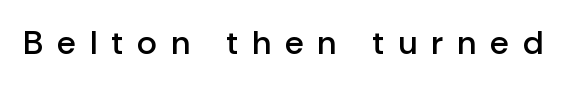
Q: Is the text bold? A: Semi-bold.
Q: Is the text italic (slanted)? A: No, it is upright.
Q: Is the typeface a serif or a sans-serif typeface? A: Sans-serif.
Q: Is the text underlined? A: No.
Q: Is the spacing between letters normal or unusually wide? A: Unusually wide.
Q: Width (condensed, normal, or wide)? A: Normal.
Q: Stroke contrast? A: Low.
Q: x-height? A: Medium.
Q: Monospaced? A: No.
